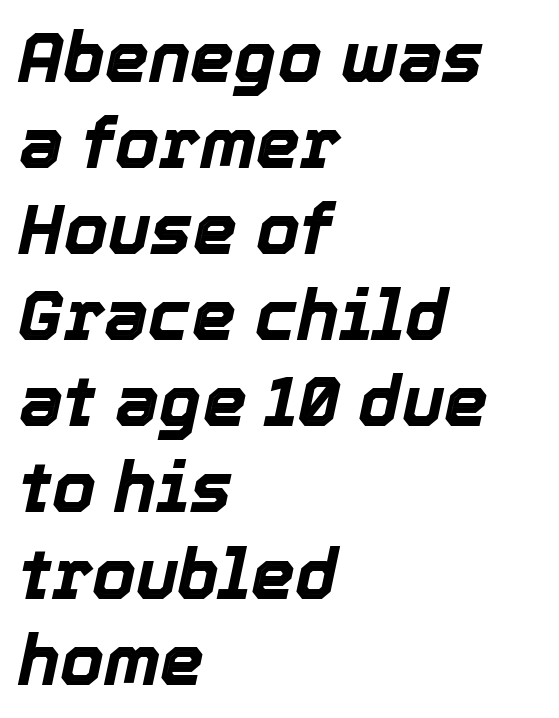
The image shows 70 px bold type, italic (leaning right); set left-aligned, line spacing 1.23x, normal letter spacing, not underlined; a medium x-height.
